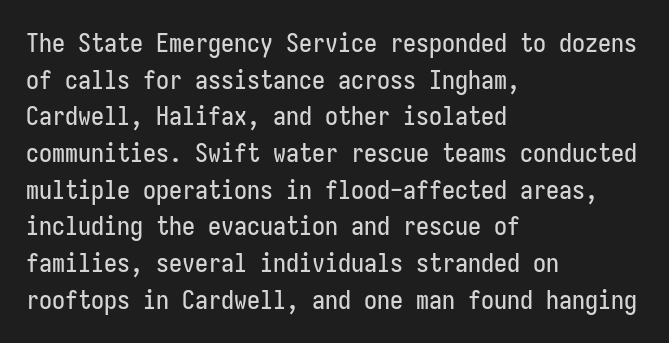
The image shows 26 px text type, upright; set left-aligned, normal line spacing (1.41x), normal letter spacing, not underlined.
